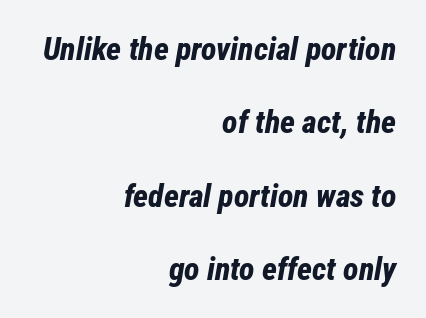
Q: Is the text bold? A: Yes.
Q: Is the text italic (slanted)? A: Yes, it leans right by about 12 degrees.
Q: Is the text underlined? A: No.
Q: How is the paragraph aligned? A: Right-aligned.
Q: Is the spacing between letters normal or unusually wide? A: Normal.
Q: Is the spacing between lines tight, normal or loose? A: Loose.
Q: Width (condensed, normal, or wide)? A: Condensed.
Q: Stroke contrast? A: Low.
Q: x-height? A: Medium.
Q: Monospaced? A: No.
